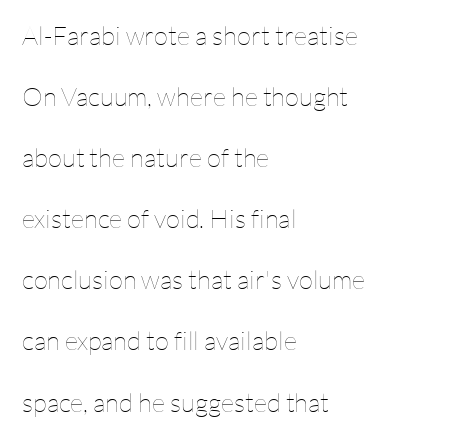
Q: Is the text bold? A: No.
Q: Is the text italic (slanted)? A: No, it is upright.
Q: Is the text underlined? A: No.
Q: How is the paragraph aligned? A: Left-aligned.
Q: Is the spacing between letters normal or unusually wide? A: Normal.
Q: Is the spacing between lines tight, normal or loose? A: Loose.
